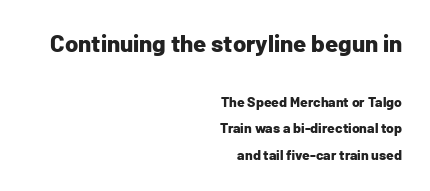
The image shows 24 px bold type, upright; set right-aligned, loose line spacing (1.9x), normal letter spacing, not underlined; the first (top) block is 1.71x larger.
